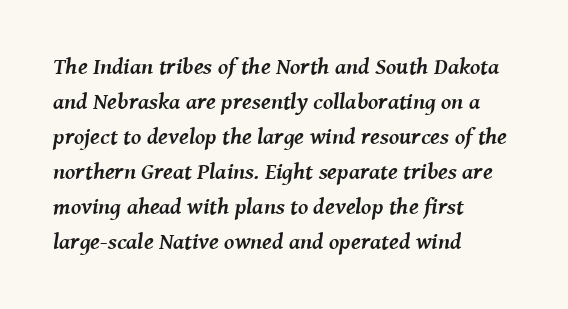
{"italic": "yes", "lean": "right", "slant_degrees": 8, "bold": "yes", "underline": "no", "align": "left", "line_spacing": "normal", "line_spacing_ratio": 1.52, "letter_spacing": "normal", "letter_spacing_em": 0.0, "glyph_px": 23}
